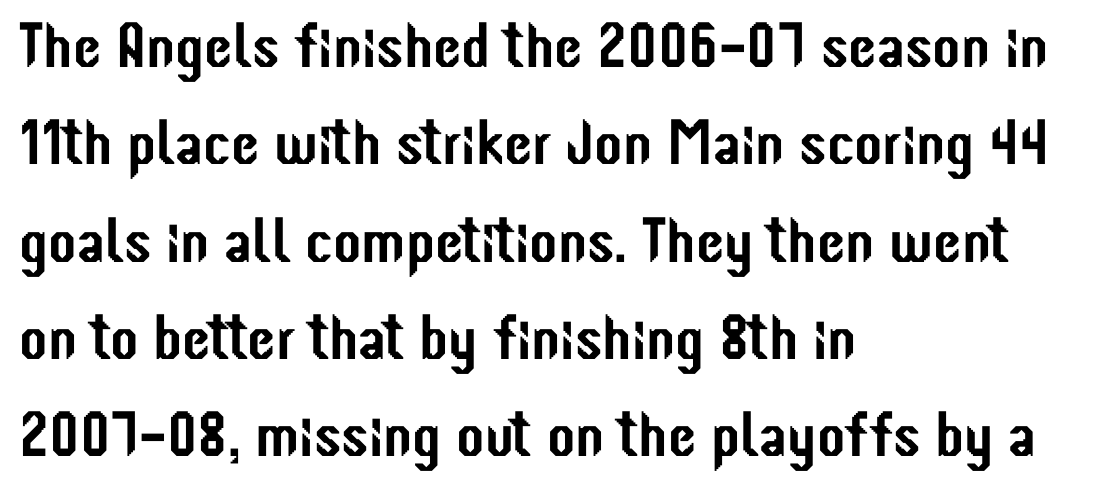
Q: Is the text italic (slanted)? A: No, it is upright.
Q: Is the typeface a serif or a sans-serif typeface? A: Sans-serif.
Q: Is the text underlined? A: No.
Q: How is the paragraph aligned? A: Left-aligned.
Q: Is the spacing between letters normal or unusually wide? A: Normal.
Q: Is the spacing between lines tight, normal or loose? A: Normal.
Q: Width (condensed, normal, or wide)? A: Condensed.
Q: Stroke contrast? A: Low.
Q: x-height? A: Medium.
Q: Monospaced? A: No.
